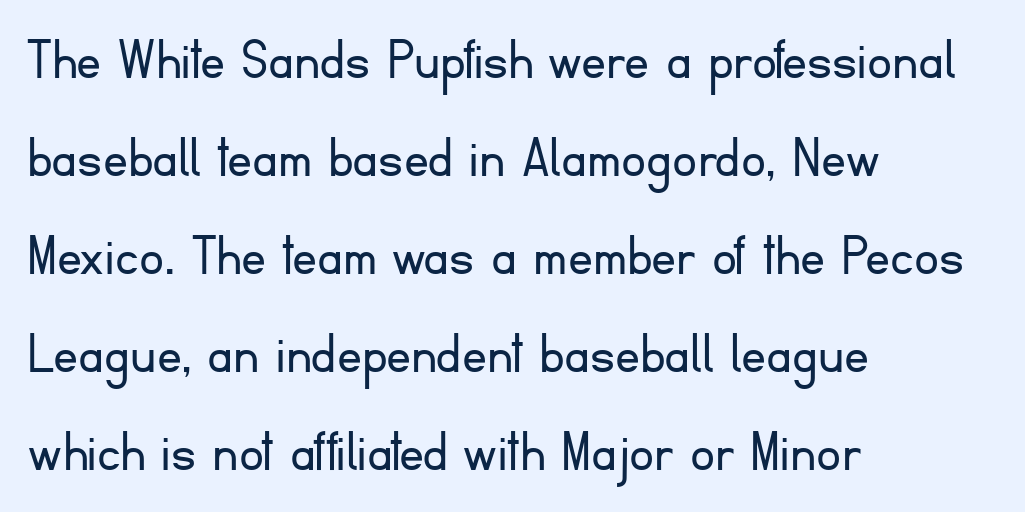
{"serif": "no", "italic": "no", "bold": "no", "weight": "light", "width": "normal", "stroke_contrast": "low", "x_height": "small", "monospaced": "no", "underline": "no", "align": "left", "line_spacing": "normal", "line_spacing_ratio": 1.58, "letter_spacing": "normal", "letter_spacing_em": 0.0, "glyph_px": 62}
